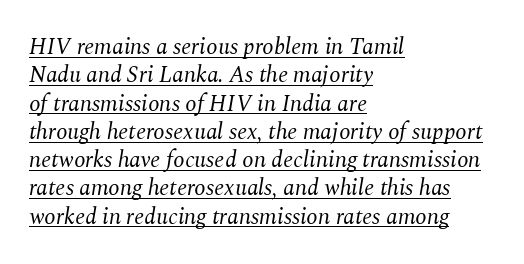
One-word summary of the alignment: left. The tracking reads as untouched default to a designer's eye. The font's italic variant was chosen for this text. Does a line run under the words? Yes, clearly. The face looks like a standard text weight, possibly lighter.
